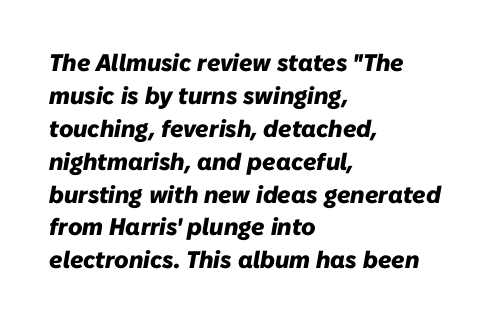
Q: Is the text bold? A: Yes.
Q: Is the text italic (slanted)? A: Yes, it leans right by about 10 degrees.
Q: Is the text underlined? A: No.
Q: How is the paragraph aligned? A: Left-aligned.
Q: Is the spacing between letters normal or unusually wide? A: Normal.
Q: Is the spacing between lines tight, normal or loose? A: Normal.
